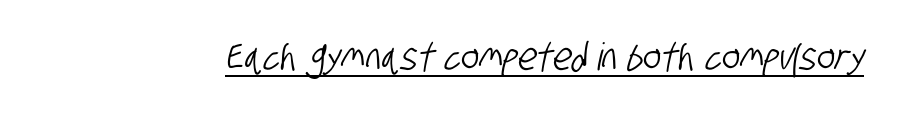
{"serif": "no", "width": "condensed", "stroke_contrast": "low", "x_height": "large", "monospaced": "no", "underline": "yes", "letter_spacing": "normal", "letter_spacing_em": 0.0, "glyph_px": 38}
